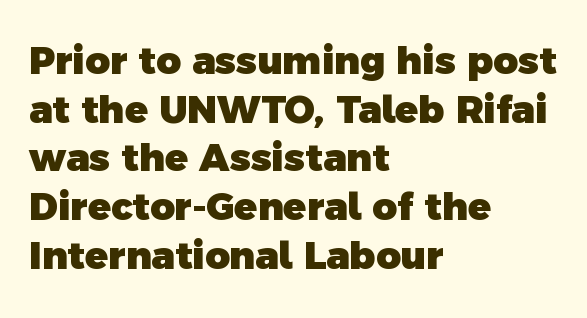
The image shows 38 px heavy sans-serif type; set left-aligned, normal line spacing (1.28x), normal letter spacing, not underlined; a medium x-height.
